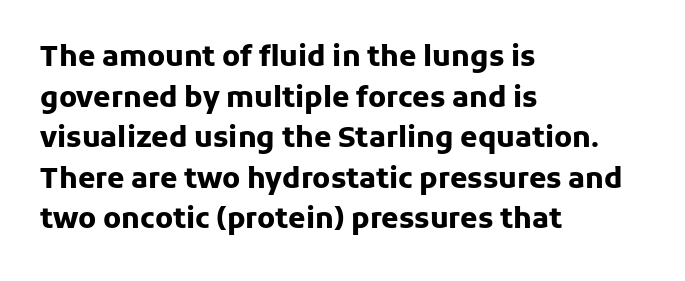
You can tell it's not italic because the verticals are truly vertical. The string is rendered with underlining switched off. This rendering uses left alignment, leaving the right contour irregular. Stroke thickness is high; the sample reads as a true bold. Students, note that the glyphs here touch the page at normal intervals.
